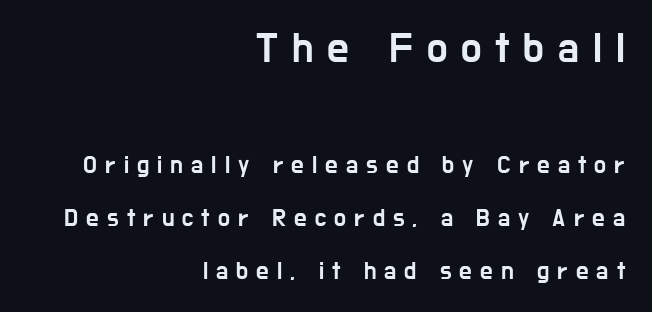
The designer went with a sans here, leaving each stem footless. Look at the glyph heights: the upper group is clearly the bigger setting. Rendered with straight, roman letterforms. Reading down the block, your eye finds every line finishing at a fixed right position.
